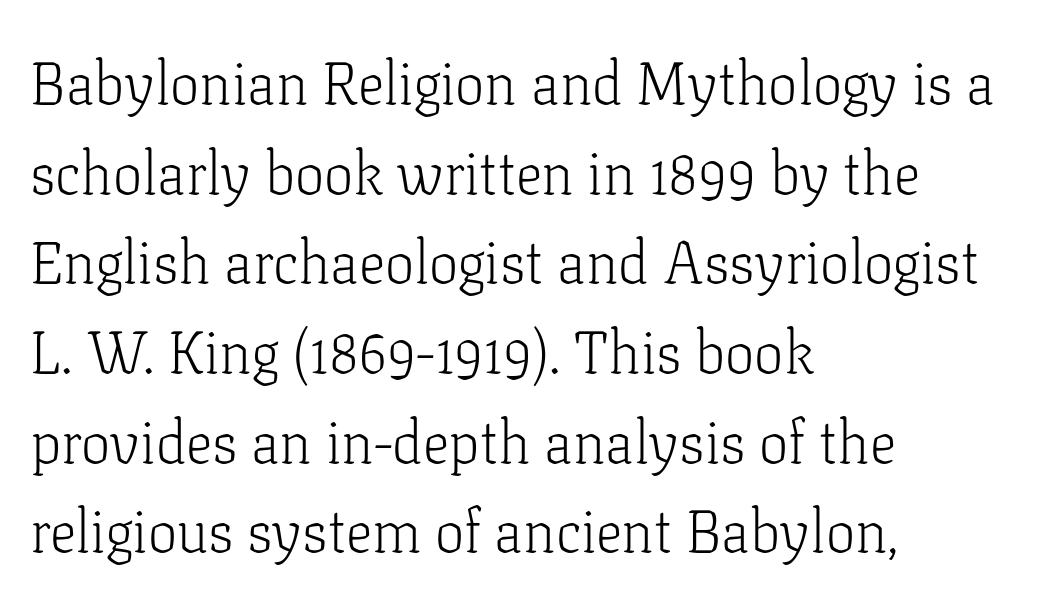
Do the characters align in a grid? No, the font is proportional. The passage shown stacks its lines at a standard gap. The tracking reads as untouched default to a designer's eye. Each row of text sits above clean, open space. The typography opts for an upright posture over an oblique one.
